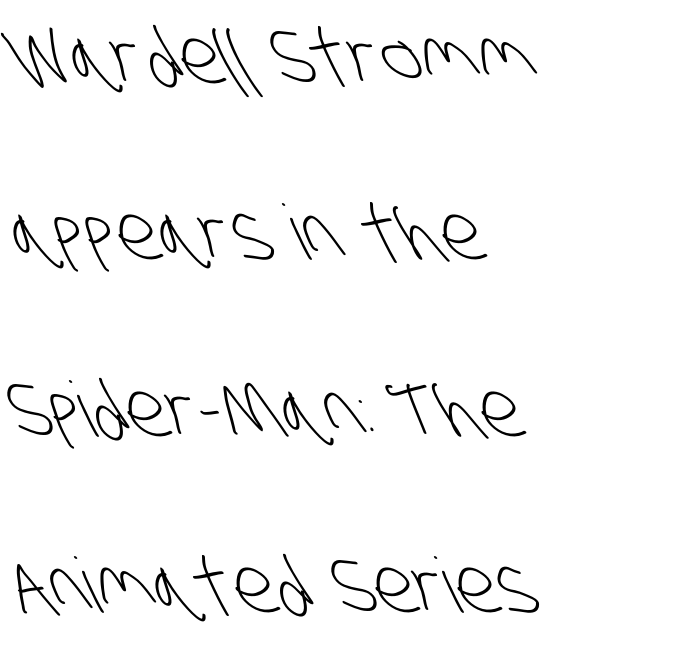
{"serif": "no", "bold": "no", "weight": "light", "width": "condensed", "stroke_contrast": "low", "x_height": "large", "monospaced": "no", "underline": "no", "align": "left", "line_spacing": "loose", "line_spacing_ratio": 2.32, "letter_spacing": "normal", "letter_spacing_em": 0.0, "glyph_px": 76}
